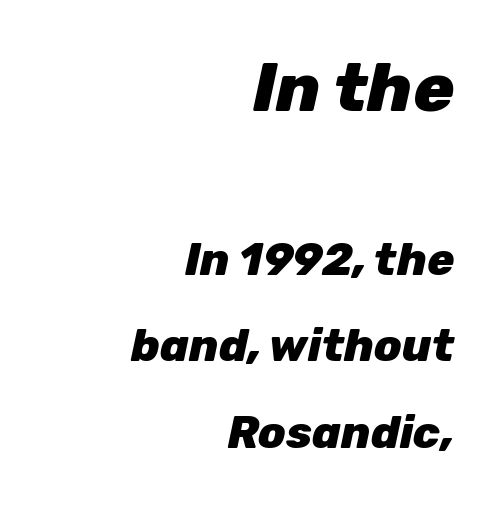
Is the letter spacing exaggerated? No — it looks like the ordinary default. Slanted lettering throughout. Each row of text sits above clean, open space. This rendering uses right alignment, leaving the left contour irregular. Between these two stacked blocks, the higher one wins on size. On the weight axis this lands at bold, roughly 700.
